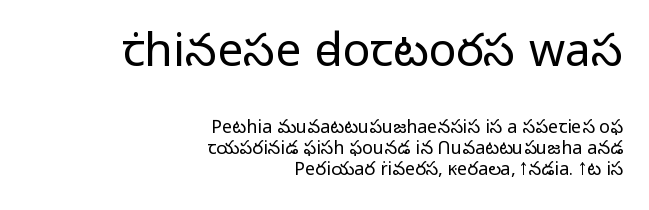
Q: Is the text bold? A: No.
Q: Is the text italic (slanted)? A: No, it is upright.
Q: Is the typeface a serif or a sans-serif typeface? A: Sans-serif.
Q: Is the text underlined? A: No.
Q: How is the paragraph aligned? A: Right-aligned.
Q: Is the spacing between letters normal or unusually wide? A: Normal.
Q: Which block of text is set in a larger size, the first (top) or the second (bottom)? A: The first (top) one.
Q: Width (condensed, normal, or wide)? A: Normal.
Q: Stroke contrast? A: Low.
Q: x-height? A: Medium.
Q: Monospaced? A: No.
